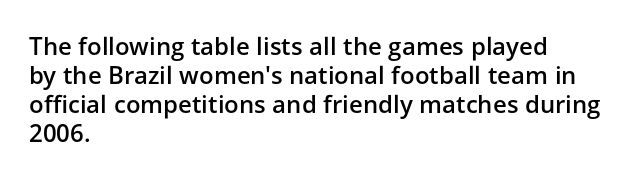
Q: Is the text bold? A: Semi-bold.
Q: Is the text italic (slanted)? A: No, it is upright.
Q: Is the text underlined? A: No.
Q: How is the paragraph aligned? A: Left-aligned.
Q: Is the spacing between letters normal or unusually wide? A: Normal.
